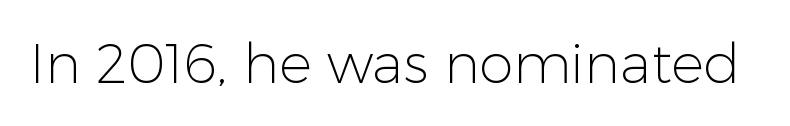
The image shows 55 px light sans-serif type, upright; set normal letter spacing, not underlined; low stroke contrast and a medium x-height.
